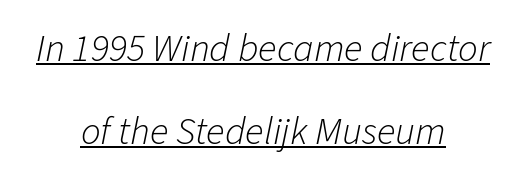
Q: Is the text bold? A: No.
Q: Is the text italic (slanted)? A: Yes, it leans right by about 11 degrees.
Q: Is the text underlined? A: Yes.
Q: How is the paragraph aligned? A: Centered.
Q: Is the spacing between letters normal or unusually wide? A: Normal.
Q: Is the spacing between lines tight, normal or loose? A: Loose.
Q: Width (condensed, normal, or wide)? A: Normal.
Q: Stroke contrast? A: Low.
Q: x-height? A: Medium.
Q: Monospaced? A: No.
